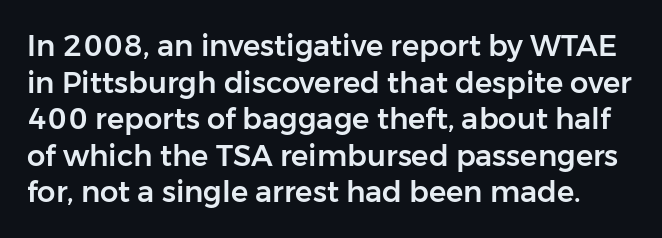
{"serif": "no", "italic": "no", "width": "normal", "stroke_contrast": "low", "x_height": "medium", "monospaced": "no", "underline": "no", "line_spacing": "normal", "line_spacing_ratio": 1.26, "letter_spacing": "normal", "letter_spacing_em": 0.0, "glyph_px": 29}
